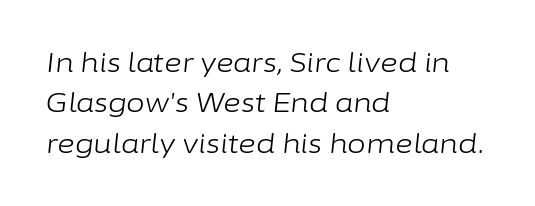
{"italic": "yes", "lean": "right", "slant_degrees": 6, "bold": "no", "underline": "no", "align": "left", "line_spacing": "normal", "line_spacing_ratio": 1.5, "letter_spacing": "normal", "letter_spacing_em": 0.0, "glyph_px": 27}
